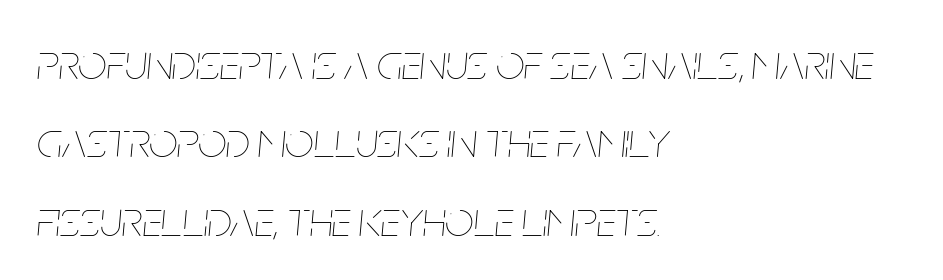
{"italic": "yes", "lean": "right", "slant_degrees": 5, "bold": "no", "weight": "thin", "width": "condensed", "stroke_contrast": "low", "x_height": "large", "monospaced": "no", "underline": "no", "align": "left", "line_spacing": "normal", "line_spacing_ratio": 1.57, "letter_spacing": "normal", "letter_spacing_em": 0.0, "glyph_px": 50}
